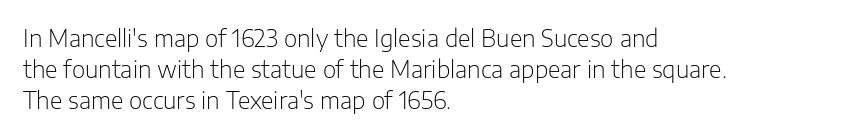
{"italic": "no", "bold": "no", "underline": "no", "align": "left", "line_spacing": "normal", "line_spacing_ratio": 1.35, "letter_spacing": "normal", "letter_spacing_em": 0.0, "glyph_px": 23}
